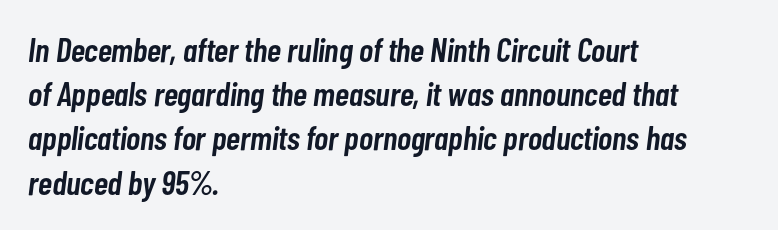
The image shows 34 px semibold, condensed type, italic (leaning right); set left-aligned, normal line spacing (1.3x), normal letter spacing, not underlined; low stroke contrast and a medium x-height.
